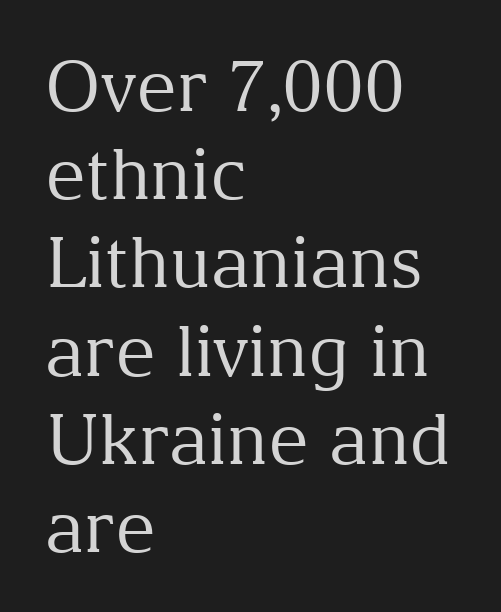
The letters stand straight up with perfectly vertical stems. You can tell from the footed stems that serif type was used. Evenly set lines give the paragraph a standard silhouette. The typesetter chose a ragged-right arrangement here.
